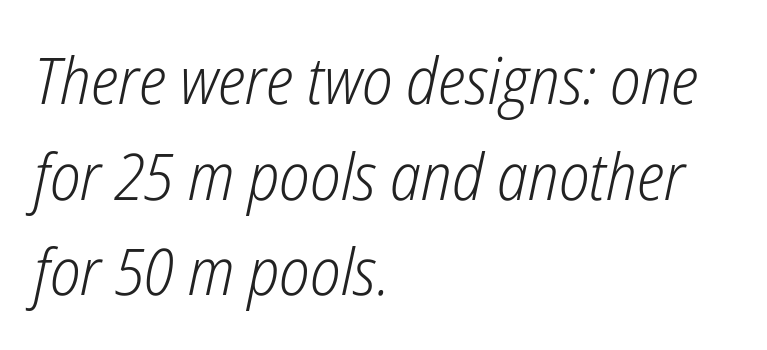
{"italic": "yes", "lean": "right", "slant_degrees": 12, "bold": "no", "weight": "light", "width": "condensed", "stroke_contrast": "low", "x_height": "medium", "monospaced": "no", "underline": "no", "align": "left", "line_spacing": "normal", "line_spacing_ratio": 1.47, "letter_spacing": "normal", "letter_spacing_em": 0.0, "glyph_px": 65}
